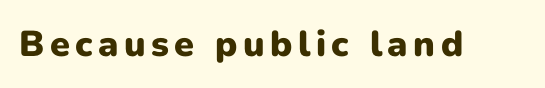
The image shows 36 px heavy sans-serif type, upright; set not underlined; low stroke contrast and a medium x-height.
